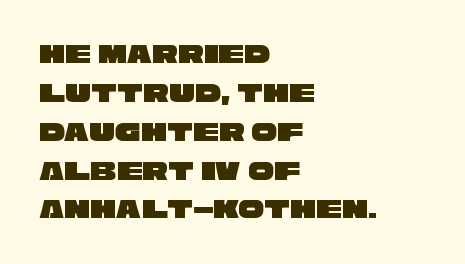
The image shows 29 px wide sans-serif type; set left-aligned, normal line spacing (1.34x), normal letter spacing, not underlined; low stroke contrast and a large x-height.
